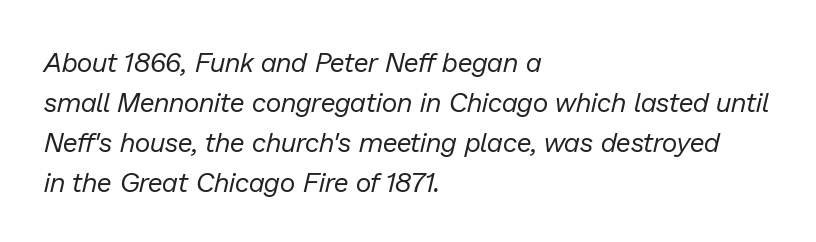
{"italic": "yes", "lean": "right", "slant_degrees": 13, "bold": "no", "underline": "no", "align": "left", "line_spacing": "normal", "line_spacing_ratio": 1.48, "letter_spacing": "normal", "letter_spacing_em": 0.0, "glyph_px": 27}
